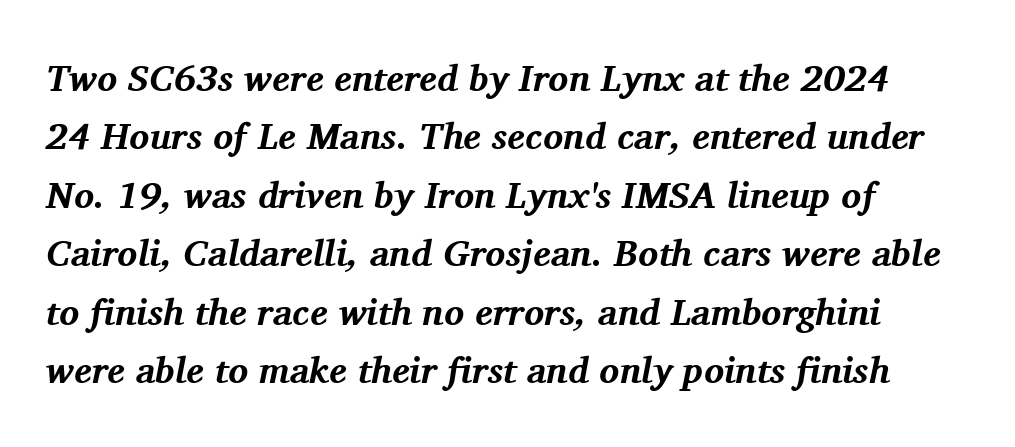
Q: Is the text bold? A: Yes.
Q: Is the text italic (slanted)? A: Yes, it leans right by about 11 degrees.
Q: Is the typeface a serif or a sans-serif typeface? A: Serif.
Q: Is the text underlined? A: No.
Q: How is the paragraph aligned? A: Left-aligned.
Q: Is the spacing between letters normal or unusually wide? A: Normal.
Q: Is the spacing between lines tight, normal or loose? A: Normal.
Q: Width (condensed, normal, or wide)? A: Normal.
Q: Stroke contrast? A: Medium.
Q: x-height? A: Medium.
Q: Monospaced? A: No.
